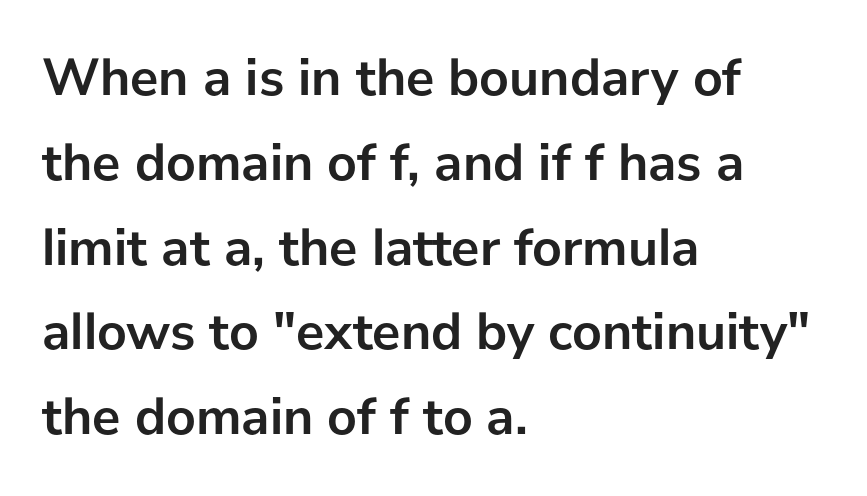
The image shows 53 px semibold sans-serif type, upright; set left-aligned, normal line spacing (1.6x), normal letter spacing, not underlined; low stroke contrast and a medium x-height.
